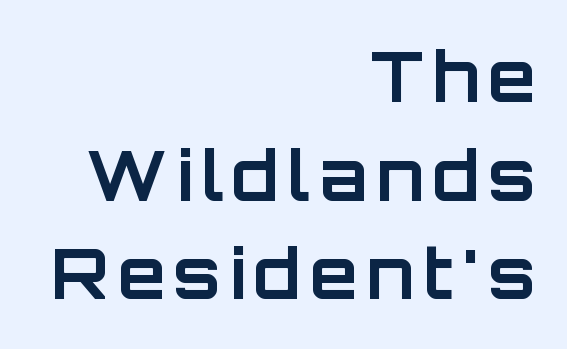
Q: Is the text bold? A: Yes.
Q: Is the text italic (slanted)? A: No, it is upright.
Q: Is the typeface a serif or a sans-serif typeface? A: Sans-serif.
Q: Is the text underlined? A: No.
Q: How is the paragraph aligned? A: Right-aligned.
Q: Is the spacing between lines tight, normal or loose? A: Normal.
Q: Width (condensed, normal, or wide)? A: Normal.
Q: Stroke contrast? A: Low.
Q: x-height? A: Large.
Q: Monospaced? A: No.
